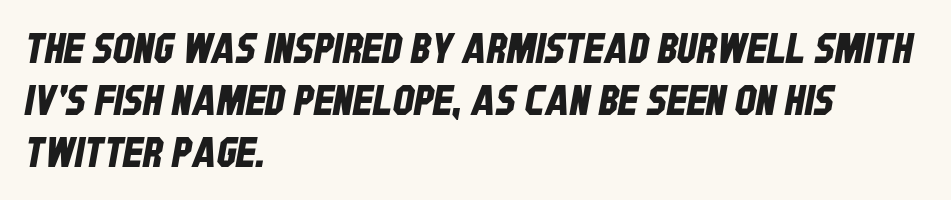
Q: Is the typeface a serif or a sans-serif typeface? A: Sans-serif.
Q: Is the text underlined? A: No.
Q: How is the paragraph aligned? A: Left-aligned.
Q: Is the spacing between letters normal or unusually wide? A: Normal.
Q: Width (condensed, normal, or wide)? A: Condensed.
Q: Stroke contrast? A: Low.
Q: x-height? A: Large.
Q: Monospaced? A: No.
